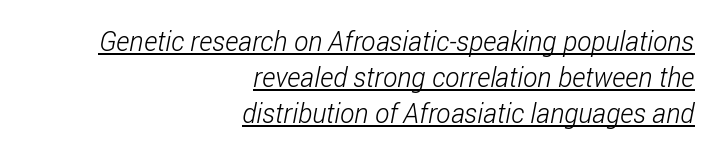
{"bold": "no", "underline": "yes", "align": "right", "line_spacing": "normal", "line_spacing_ratio": 1.33, "letter_spacing": "normal", "letter_spacing_em": 0.0, "glyph_px": 27}
